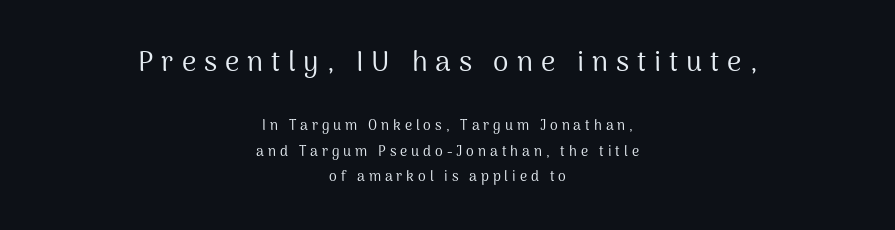
These lines are centered, leaving both edges ragged. Clear beneath every line of the passage. Spacing verdict: proportional, widths tailored to each character. The horizontal fit of the characters is loose and conspicuously gappy. Each stroke keeps to a modest, everyday thickness or less.
